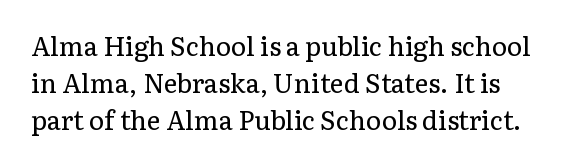
The image shows 26 px text type, upright; set normal line spacing (1.42x), normal letter spacing, not underlined.
